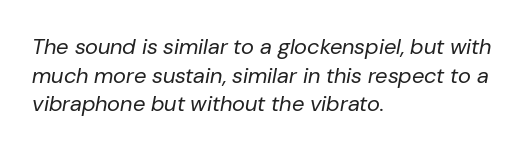
Q: Is the text bold? A: No.
Q: Is the text italic (slanted)? A: Yes, it leans right by about 10 degrees.
Q: Is the text underlined? A: No.
Q: How is the paragraph aligned? A: Left-aligned.
Q: Is the spacing between letters normal or unusually wide? A: Normal.
Q: Is the spacing between lines tight, normal or loose? A: Normal.
